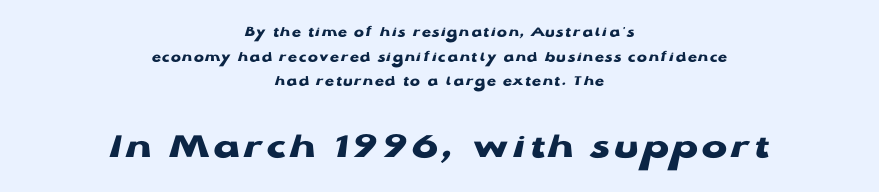
Q: Is the text bold? A: Yes.
Q: Is the text italic (slanted)? A: No, it is upright.
Q: Is the typeface a serif or a sans-serif typeface? A: Sans-serif.
Q: Is the text underlined? A: No.
Q: How is the paragraph aligned? A: Centered.
Q: Is the spacing between lines tight, normal or loose? A: Normal.
Q: Which block of text is set in a larger size, the first (top) or the second (bottom)? A: The second (bottom) one.
Q: Width (condensed, normal, or wide)? A: Wide.
Q: Stroke contrast? A: Low.
Q: x-height? A: Medium.
Q: Monospaced? A: No.
